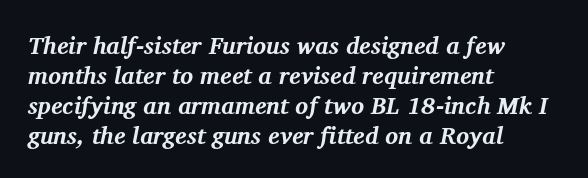
The image shows 24 px bold type, italic (leaning right); set left-aligned, normal line spacing (1.25x), normal letter spacing, not underlined.
